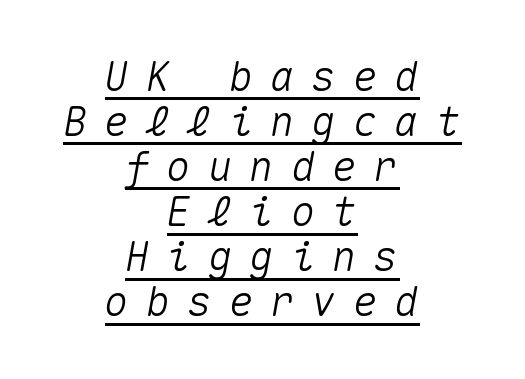
The image shows 41 px text type, italic (leaning right), monospaced; set centered, tight line spacing (1.1x), unusually wide letter spacing (+0.41 em), underlined; medium stroke contrast and a medium x-height.
